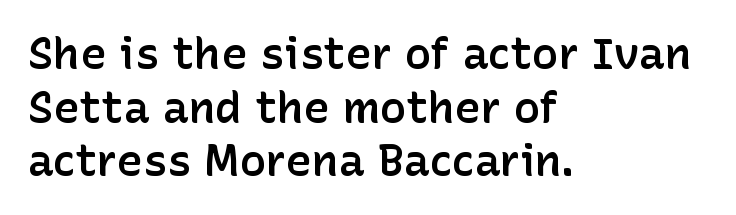
Nobody touched the tracking dial on this one. Quick note: underline off. Stroke thickness is moderately raised; the sample reads as semibold. Spacing verdict: proportional, widths tailored to each character. Nothing sits at the stroke ends, so this counts as sans-serif. These lines stack with their left ends in a neat column.
